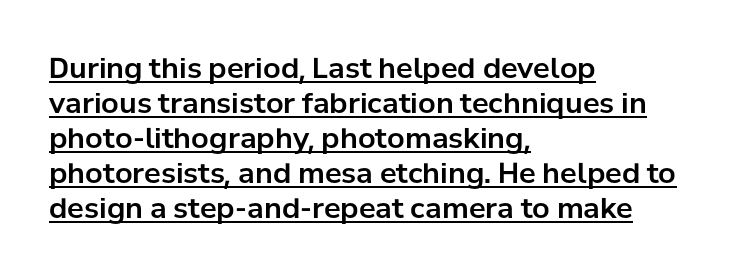
This sample uses an upright cut, with every glyph sitting square on the baseline. Reading down the column, the eye jumps a familiar distance to each next line. The face used here is rendered with its standard letterfit. Line starts are locked; line ends wander. Notice how a bar underscores the lettering throughout. The passage shown is typed in a proportional face where columns would drift.
